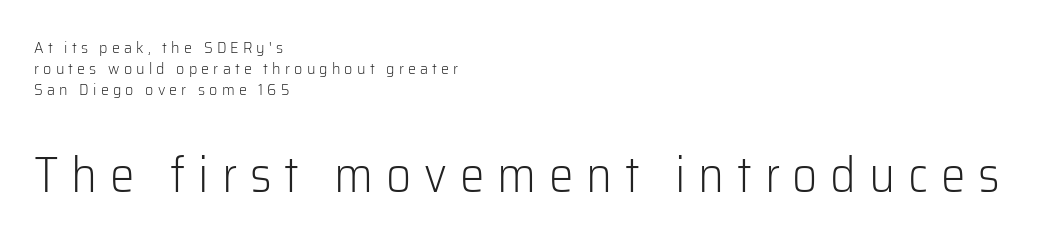
Q: Is the text bold? A: No.
Q: Is the text italic (slanted)? A: No, it is upright.
Q: Is the typeface a serif or a sans-serif typeface? A: Sans-serif.
Q: Is the text underlined? A: No.
Q: How is the paragraph aligned? A: Left-aligned.
Q: Is the spacing between letters normal or unusually wide? A: Unusually wide.
Q: Is the spacing between lines tight, normal or loose? A: Normal.
Q: Which block of text is set in a larger size, the first (top) or the second (bottom)? A: The second (bottom) one.
Q: Width (condensed, normal, or wide)? A: Normal.
Q: Stroke contrast? A: Low.
Q: x-height? A: Medium.
Q: Monospaced? A: No.
